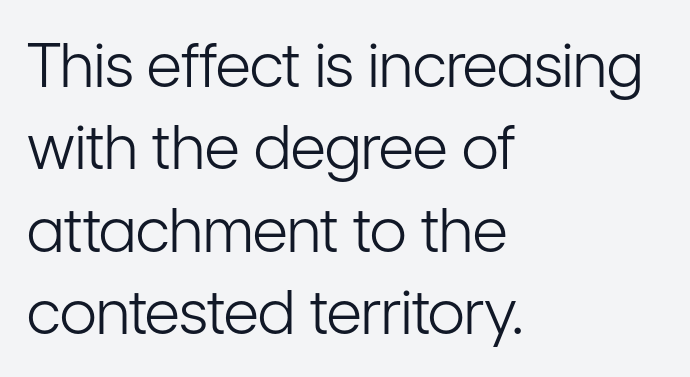
Nope, not italic — everything's standing straight. The characters are drawn with everyday or finer stroke widths. Just letters on the line, the space beneath them empty. Leading matches the norm, producing a regular column.
